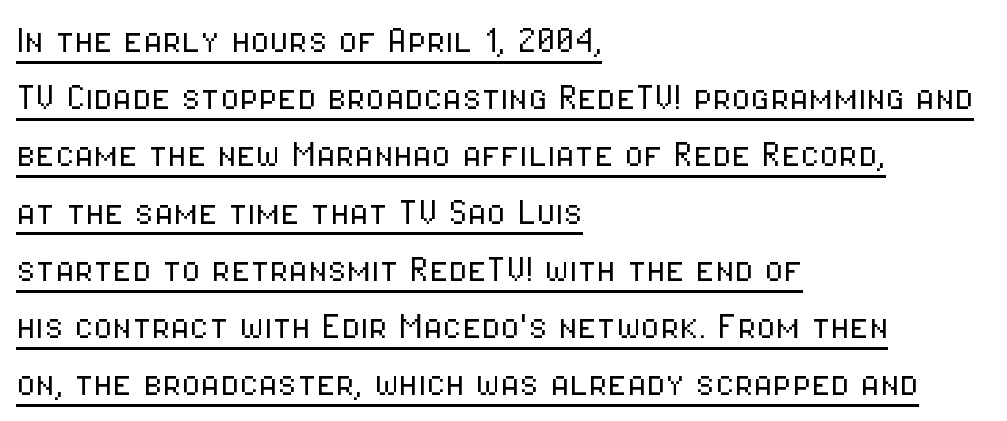
{"serif": "no", "italic": "no", "bold": "no", "weight": "light", "width": "condensed", "stroke_contrast": "low", "x_height": "medium", "monospaced": "no", "underline": "yes", "align": "left", "line_spacing": "normal", "line_spacing_ratio": 1.3, "letter_spacing": "normal", "letter_spacing_em": 0.0, "glyph_px": 44}
